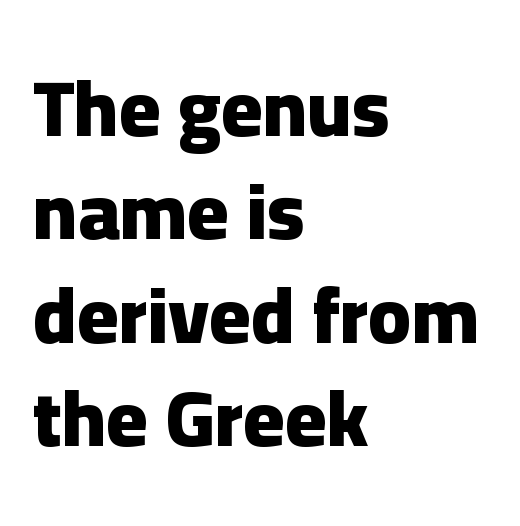
The image shows 79 px heavy sans-serif type, upright; set left-aligned, normal line spacing (1.31x), normal letter spacing, not underlined; low stroke contrast and a medium x-height.
